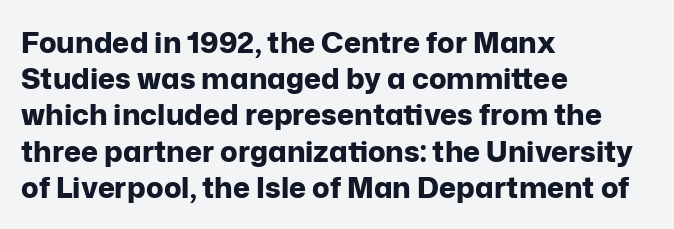
The image shows 29 px bold sans-serif type, upright; set left-aligned, normal line spacing (1.25x), normal letter spacing, not underlined; low stroke contrast and a medium x-height.
